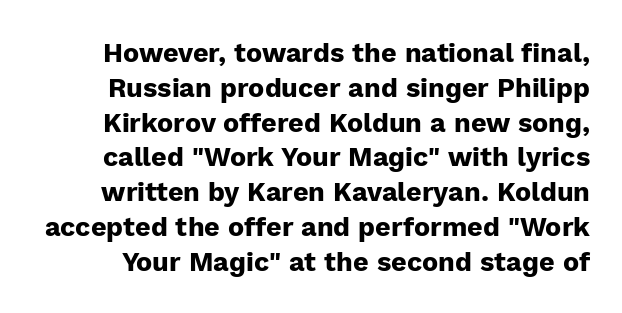
{"italic": "no", "bold": "yes", "underline": "no", "line_spacing": "normal", "line_spacing_ratio": 1.29, "letter_spacing": "normal", "letter_spacing_em": 0.0, "glyph_px": 27}
